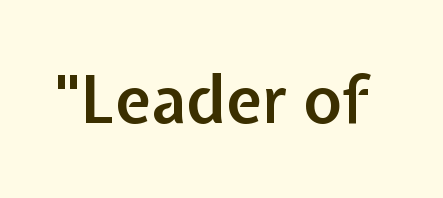
Heft: intermediate — a semibold. Upright lettering throughout. The passage shown is typed in a proportional face where columns would drift. The horizontal fit of the characters is conventional and even. Honestly, there is no underline to notice here at all. Unlike a traditional serif, this face leaves its strokes unadorned.
